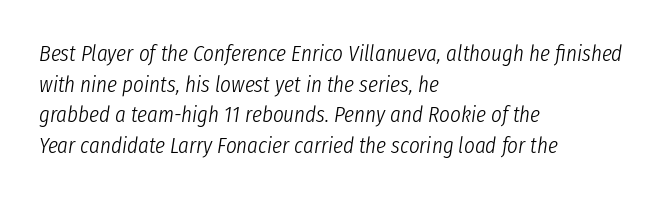
Q: Is the text bold? A: No.
Q: Is the text italic (slanted)? A: Yes, it leans right by about 8 degrees.
Q: Is the text underlined? A: No.
Q: How is the paragraph aligned? A: Left-aligned.
Q: Is the spacing between letters normal or unusually wide? A: Normal.
Q: Is the spacing between lines tight, normal or loose? A: Normal.
